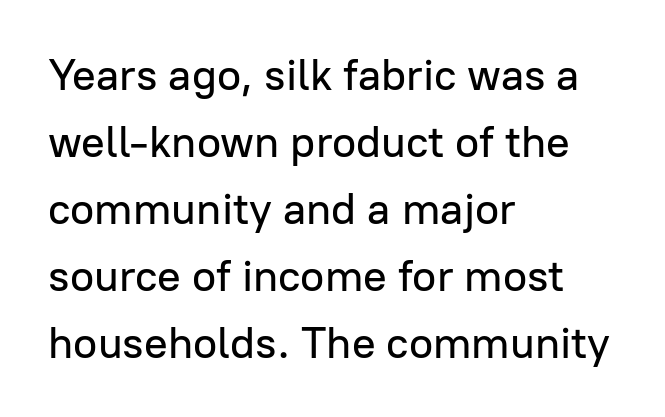
Q: Is the text italic (slanted)? A: No, it is upright.
Q: Is the typeface a serif or a sans-serif typeface? A: Sans-serif.
Q: Is the text underlined? A: No.
Q: How is the paragraph aligned? A: Left-aligned.
Q: Is the spacing between letters normal or unusually wide? A: Normal.
Q: Is the spacing between lines tight, normal or loose? A: Normal.
Q: Width (condensed, normal, or wide)? A: Normal.
Q: Stroke contrast? A: Low.
Q: x-height? A: Medium.
Q: Monospaced? A: No.
